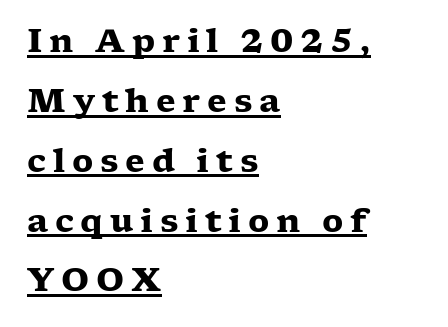
Q: Is the text bold? A: Yes.
Q: Is the text italic (slanted)? A: No, it is upright.
Q: Is the typeface a serif or a sans-serif typeface? A: Serif.
Q: Is the text underlined? A: Yes.
Q: How is the paragraph aligned? A: Left-aligned.
Q: Is the spacing between letters normal or unusually wide? A: Unusually wide.
Q: Width (condensed, normal, or wide)? A: Wide.
Q: Stroke contrast? A: Low.
Q: x-height? A: Medium.
Q: Monospaced? A: No.
